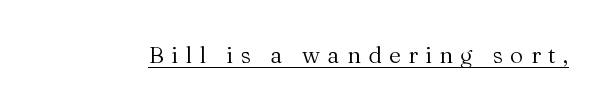
Q: Is the text bold? A: No.
Q: Is the text italic (slanted)? A: No, it is upright.
Q: Is the text underlined? A: Yes.
Q: Is the spacing between letters normal or unusually wide? A: Unusually wide.
